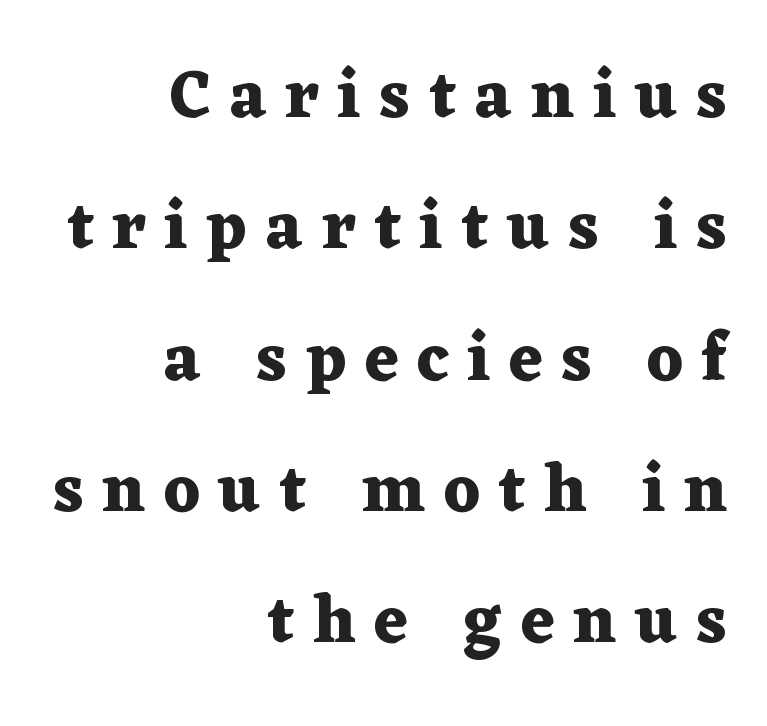
{"serif": "yes", "italic": "no", "bold": "yes", "weight": "heavy", "width": "wide", "stroke_contrast": "medium", "x_height": "medium", "monospaced": "no", "underline": "no", "align": "right", "line_spacing": "loose", "line_spacing_ratio": 1.96, "letter_spacing": "wide", "letter_spacing_em": 0.28, "glyph_px": 67}
